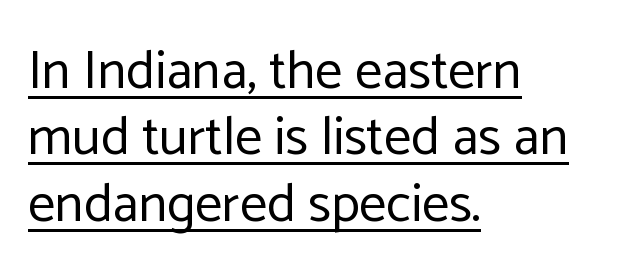
Upright lettering throughout. Grotesque or geometric, the face here clearly has no serifs. The words here are underlined. Character widths vary here, with narrow letters taking less room than wide ones. Tracking value appears to be zero — textbook default spacing.
